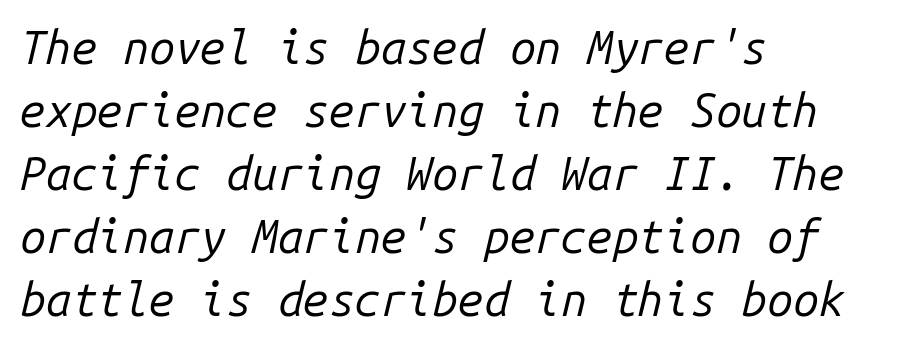
{"italic": "yes", "lean": "right", "slant_degrees": 14, "bold": "no", "weight": "regular", "width": "normal", "stroke_contrast": "low", "x_height": "medium", "monospaced": "yes", "underline": "no", "align": "left", "line_spacing": "normal", "line_spacing_ratio": 1.37, "letter_spacing": "normal", "letter_spacing_em": 0.0, "glyph_px": 46}
